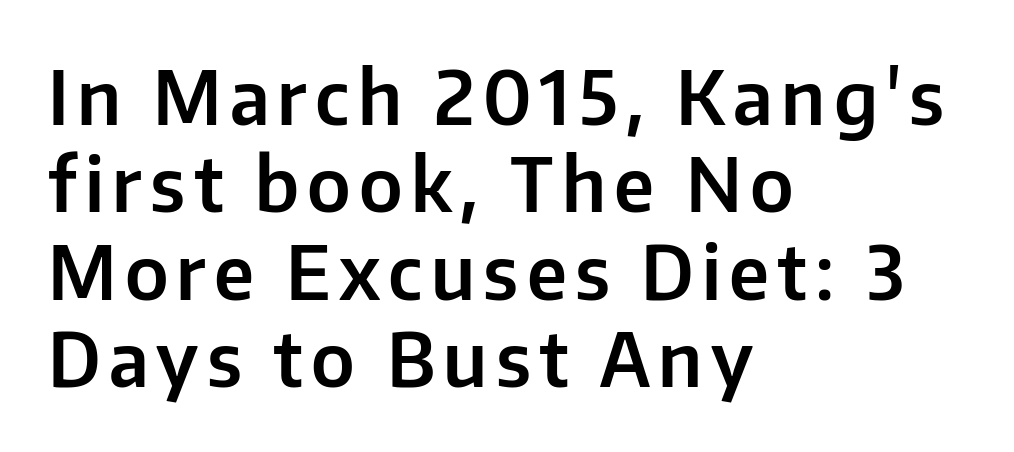
Q: Is the text italic (slanted)? A: No, it is upright.
Q: Is the typeface a serif or a sans-serif typeface? A: Sans-serif.
Q: Is the text underlined? A: No.
Q: How is the paragraph aligned? A: Left-aligned.
Q: Width (condensed, normal, or wide)? A: Normal.
Q: Stroke contrast? A: Low.
Q: x-height? A: Medium.
Q: Monospaced? A: No.
